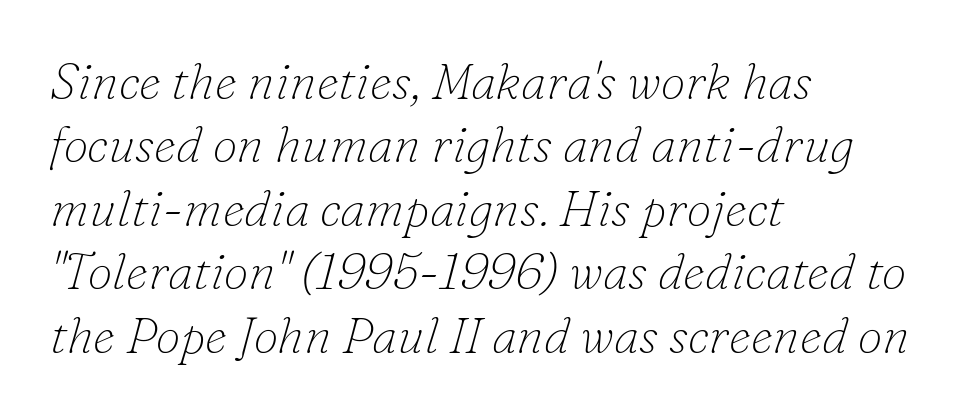
All the whitespace from short lines collects on the right. You could not count columns in this text — the font is proportionally spaced. The typeface has the unassuming heft of standard copy or less. This rendering features lettering with no underline. Whoever set this chose a conventional vertical rhythm. Letter spacing: default.
